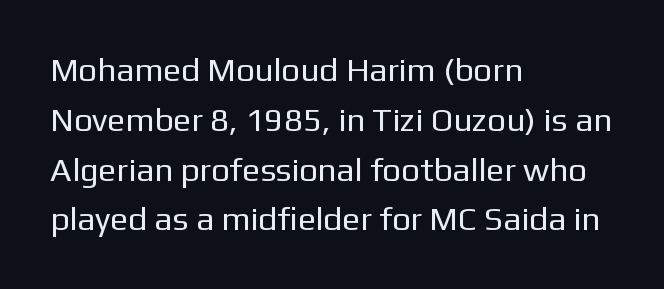
Q: Is the text bold? A: No.
Q: Is the text italic (slanted)? A: No, it is upright.
Q: Is the typeface a serif or a sans-serif typeface? A: Sans-serif.
Q: Is the text underlined? A: No.
Q: How is the paragraph aligned? A: Left-aligned.
Q: Is the spacing between letters normal or unusually wide? A: Normal.
Q: Is the spacing between lines tight, normal or loose? A: Normal.
Q: Width (condensed, normal, or wide)? A: Normal.
Q: Stroke contrast? A: Low.
Q: x-height? A: Medium.
Q: Monospaced? A: No.
